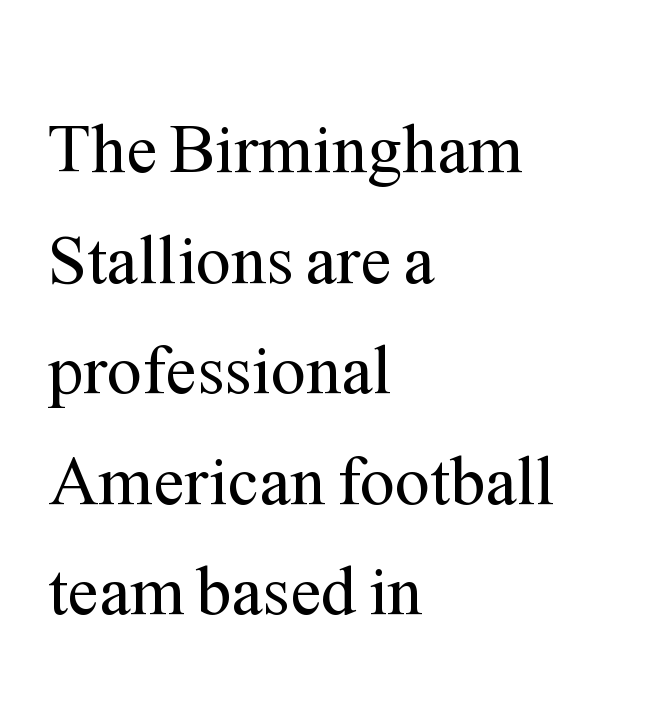
Weight: not bold — regular or lighter. The space directly below the letters is spotless. A typesetter would label this face a serif. You could call the tracking neutral — neither tight nor loose.
